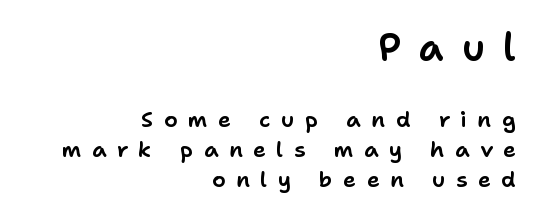
Alignment: flush right. This sample uses expanded letter spacing, leaving extra air between glyphs. One glance says typical: line gaps are just what's usual. Top chunk: large. Bottom chunk: small. Clear beneath every line of the passage. This sample uses an upright cut, with every glyph sitting square on the baseline.
